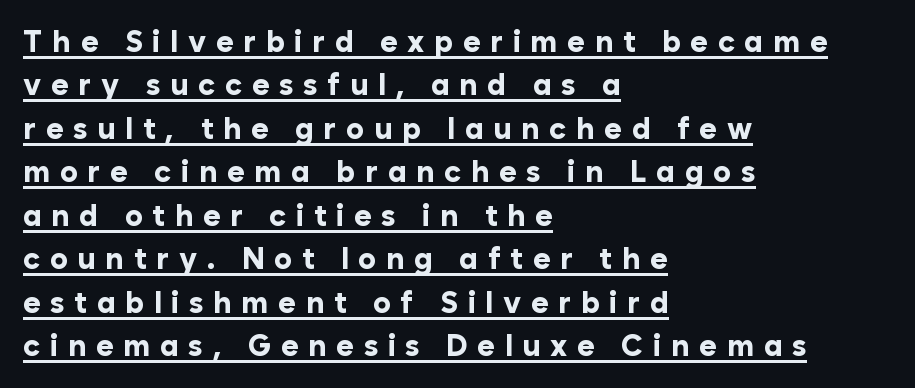
{"serif": "no", "italic": "no", "bold": "yes", "weight": "bold", "width": "normal", "stroke_contrast": "low", "x_height": "medium", "monospaced": "no", "underline": "yes", "align": "left", "line_spacing": "normal", "line_spacing_ratio": 1.45, "letter_spacing": "wide", "letter_spacing_em": 0.32, "glyph_px": 30}
